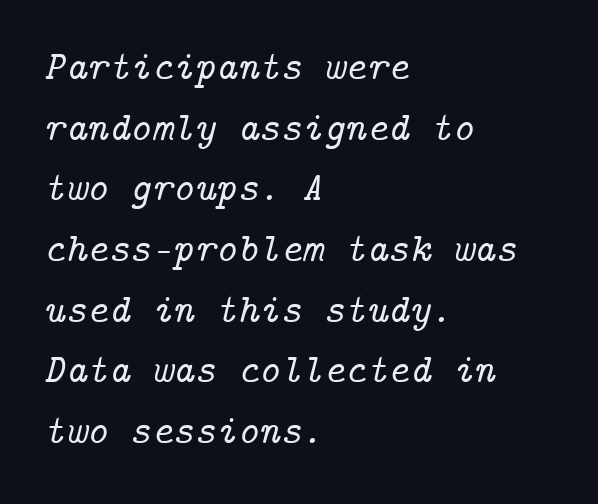
The image shows 41 px serif type, italic (leaning right); set left-aligned, normal line spacing (1.48x), normal letter spacing, not underlined; low stroke contrast and a medium x-height.
